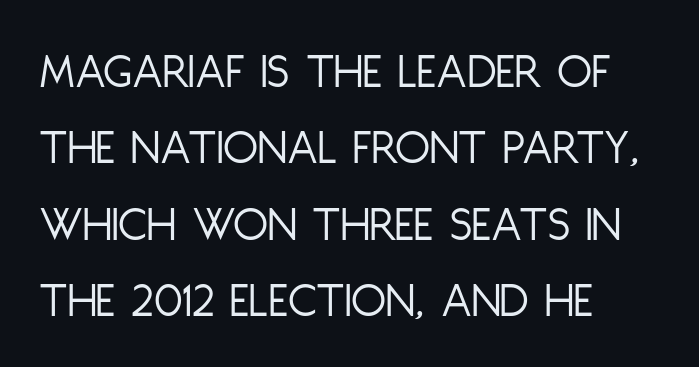
Glance below the letters and you will spot only blank space. A student would call this left alignment; a typographer would say flush left, rag right. This sample uses an upright cut, with every glyph sitting square on the baseline. The designer went with a sans here, leaving each stem footless.
